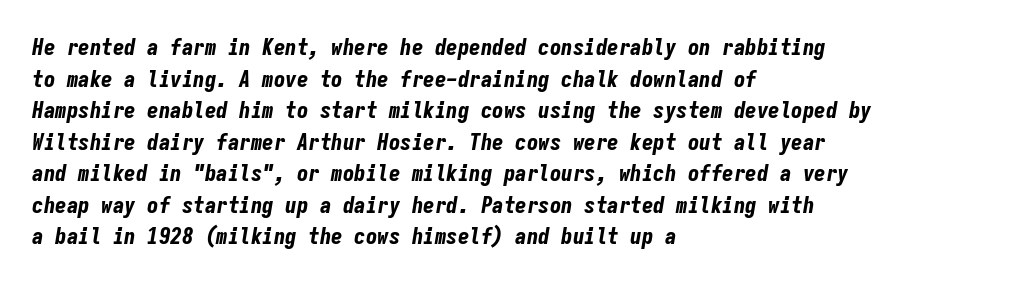
Emphasis-style slanted type is in use. Short and long lines alike share a common starting point at left. Quick note: interline space is typical. A full-strength bold gives these letters their thick strokes.
